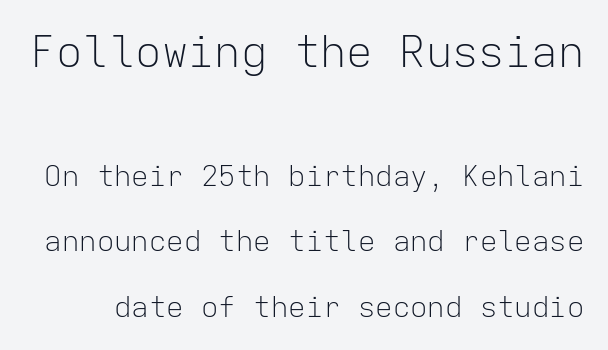
The image shows 44 px light sans-serif type, upright, monospaced; set loose line spacing (2.25x), normal letter spacing, not underlined; the first (top) block is 1.52x larger; low stroke contrast and a medium x-height.
